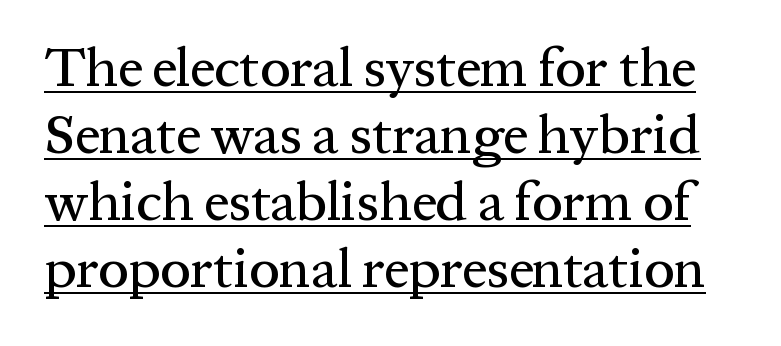
{"serif": "yes", "italic": "no", "width": "normal", "stroke_contrast": "medium", "x_height": "medium", "monospaced": "no", "underline": "yes", "line_spacing_ratio": 1.22, "letter_spacing": "normal", "letter_spacing_em": 0.0, "glyph_px": 55}
